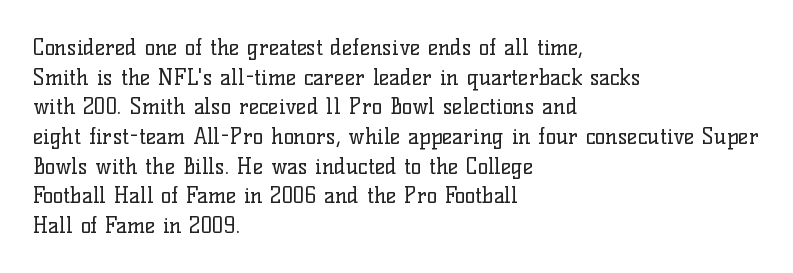
Q: Is the text bold? A: No.
Q: Is the text italic (slanted)? A: No, it is upright.
Q: Is the text underlined? A: No.
Q: How is the paragraph aligned? A: Left-aligned.
Q: Is the spacing between letters normal or unusually wide? A: Normal.
Q: Is the spacing between lines tight, normal or loose? A: Normal.
